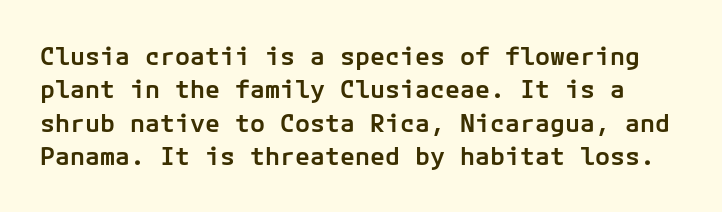
Semibold letterforms, between regular and bold. Words float on clear page, feet unadorned. What's the leading like? Ordinary, nothing unusual. Caption: standard tracking, unaltered.
